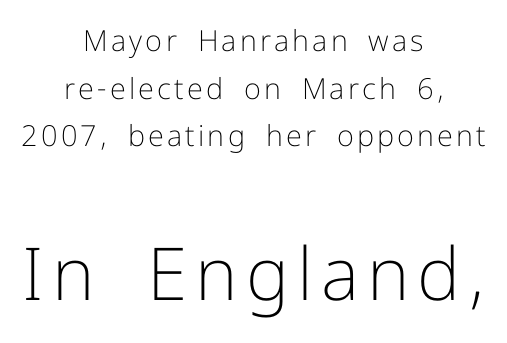
Q: Is the text bold? A: No.
Q: Is the text italic (slanted)? A: No, it is upright.
Q: Is the typeface a serif or a sans-serif typeface? A: Sans-serif.
Q: Is the text underlined? A: No.
Q: How is the paragraph aligned? A: Centered.
Q: Is the spacing between lines tight, normal or loose? A: Normal.
Q: Which block of text is set in a larger size, the first (top) or the second (bottom)? A: The second (bottom) one.
Q: Width (condensed, normal, or wide)? A: Normal.
Q: Stroke contrast? A: Low.
Q: x-height? A: Medium.
Q: Monospaced? A: No.
